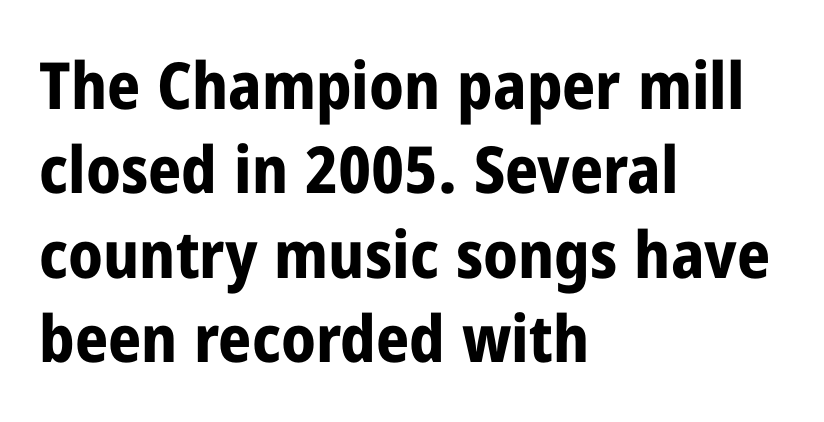
The image shows 65 px bold, condensed sans-serif type, upright; set left-aligned, normal line spacing (1.3x), normal letter spacing, not underlined; low stroke contrast and a medium x-height.
